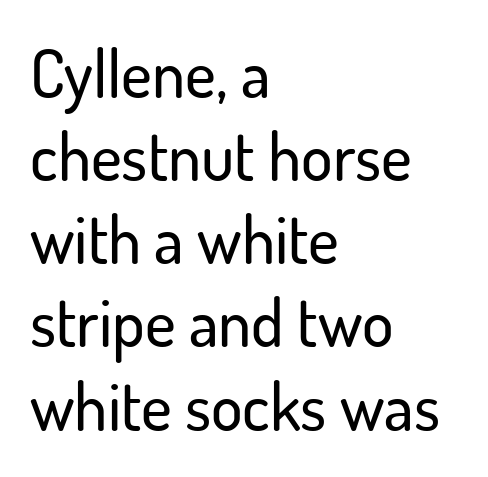
Q: Is the text italic (slanted)? A: No, it is upright.
Q: Is the typeface a serif or a sans-serif typeface? A: Sans-serif.
Q: Is the text underlined? A: No.
Q: How is the paragraph aligned? A: Left-aligned.
Q: Is the spacing between letters normal or unusually wide? A: Normal.
Q: Is the spacing between lines tight, normal or loose? A: Normal.
Q: Width (condensed, normal, or wide)? A: Normal.
Q: Stroke contrast? A: Low.
Q: x-height? A: Small.
Q: Monospaced? A: No.
